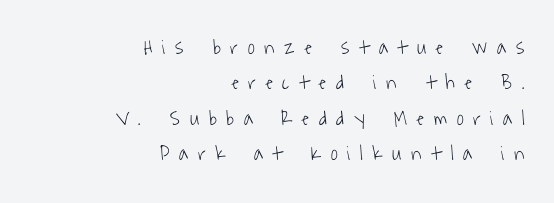
The image shows 21 px text type; set right-aligned, normal line spacing (1.69x), unusually wide letter spacing (+0.47 em), not underlined.
